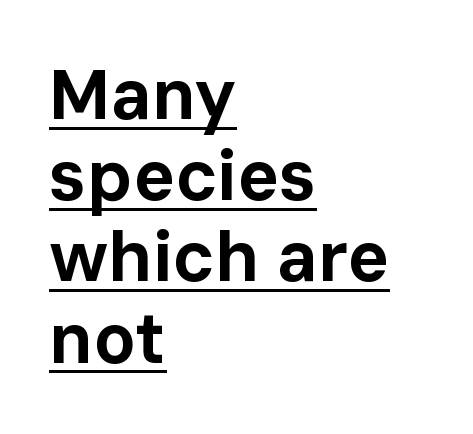
Spacing verdict: proportional, widths tailored to each character. I'd call this a sans setting — the letters go barefoot. Is there an underline? Yes — a line sits under the letters. The rendering anchors every line to the left-hand side. Heavy-handed strokes throughout: this text is bold.
